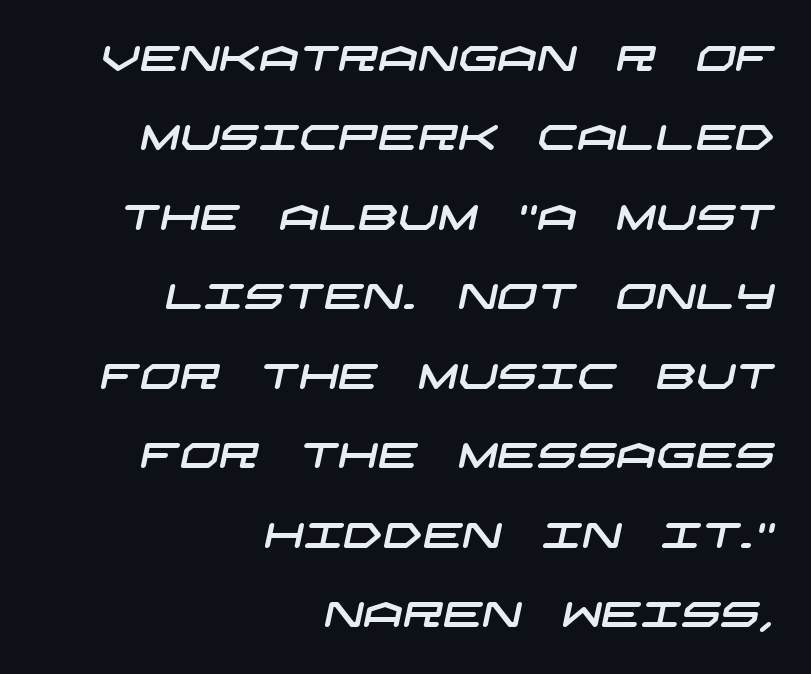
The image shows 35 px wide sans-serif type; set right-aligned, loose line spacing (2.27x), normal letter spacing, not underlined; low stroke contrast and a large x-height.
